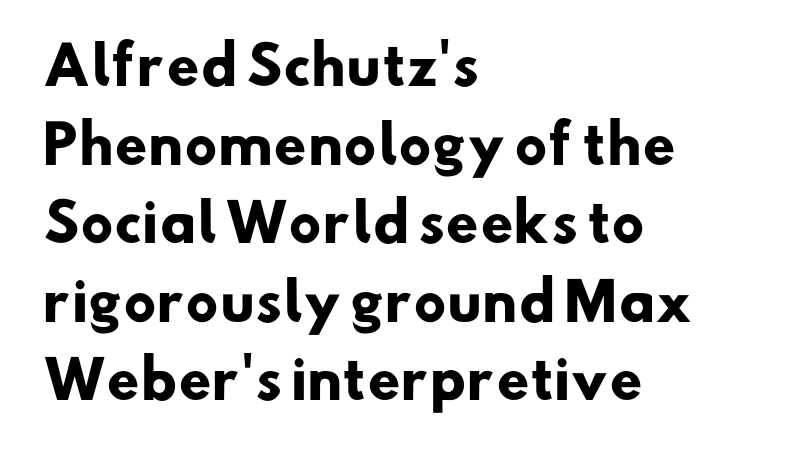
Q: Is the text bold? A: Yes.
Q: Is the typeface a serif or a sans-serif typeface? A: Sans-serif.
Q: Is the text underlined? A: No.
Q: How is the paragraph aligned? A: Left-aligned.
Q: Is the spacing between letters normal or unusually wide? A: Normal.
Q: Is the spacing between lines tight, normal or loose? A: Normal.
Q: Width (condensed, normal, or wide)? A: Normal.
Q: Stroke contrast? A: Low.
Q: x-height? A: Small.
Q: Monospaced? A: No.
